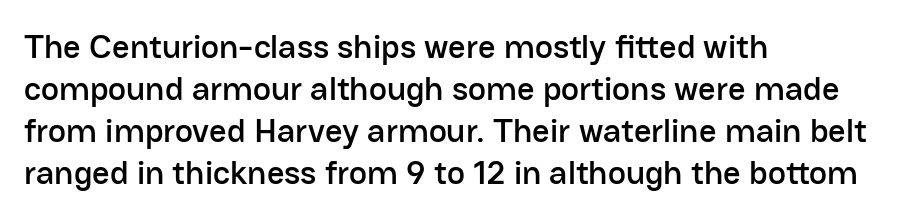
{"serif": "no", "italic": "no", "width": "normal", "stroke_contrast": "low", "x_height": "medium", "monospaced": "no", "underline": "no", "align": "left", "line_spacing_ratio": 1.24, "letter_spacing": "normal", "letter_spacing_em": 0.0, "glyph_px": 34}
